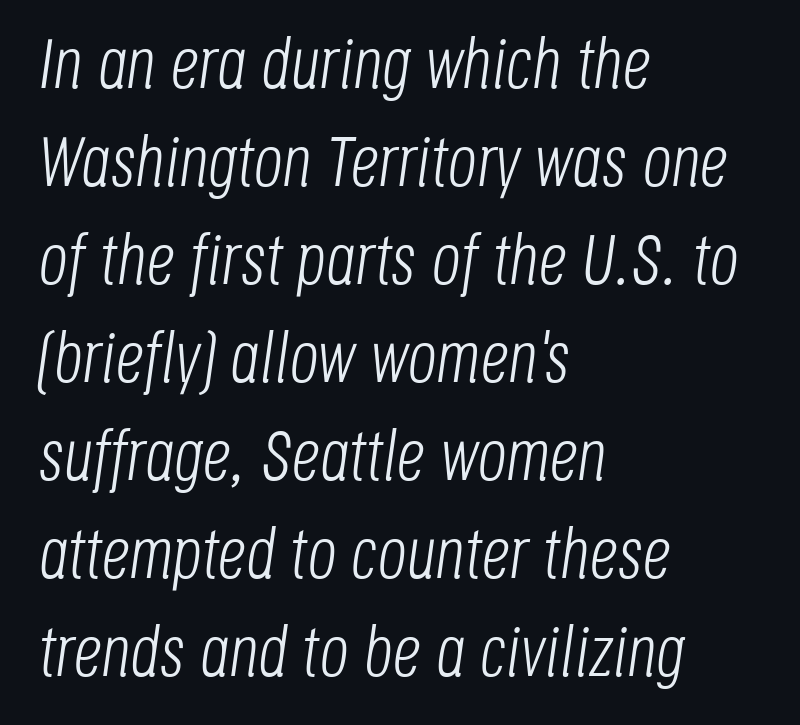
{"italic": "yes", "lean": "right", "slant_degrees": 8, "bold": "no", "weight": "light", "width": "condensed", "stroke_contrast": "low", "x_height": "large", "monospaced": "no", "underline": "no", "align": "left", "line_spacing": "normal", "line_spacing_ratio": 1.38, "letter_spacing": "normal", "letter_spacing_em": 0.0, "glyph_px": 71}
